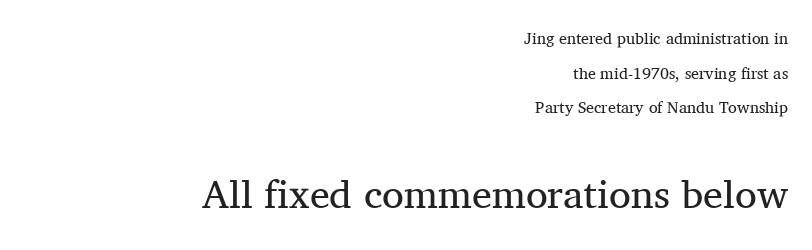
Q: Is the text bold? A: No.
Q: Is the text italic (slanted)? A: No, it is upright.
Q: Is the typeface a serif or a sans-serif typeface? A: Serif.
Q: Is the text underlined? A: No.
Q: How is the paragraph aligned? A: Right-aligned.
Q: Is the spacing between letters normal or unusually wide? A: Normal.
Q: Is the spacing between lines tight, normal or loose? A: Loose.
Q: Which block of text is set in a larger size, the first (top) or the second (bottom)? A: The second (bottom) one.
Q: Width (condensed, normal, or wide)? A: Normal.
Q: Stroke contrast? A: Medium.
Q: x-height? A: Medium.
Q: Monospaced? A: No.
